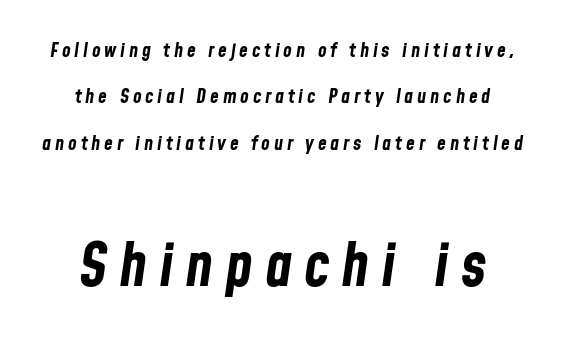
{"italic": "yes", "lean": "right", "slant_degrees": 8, "bold": "yes", "weight": "bold", "width": "condensed", "stroke_contrast": "low", "x_height": "medium", "monospaced": "no", "underline": "no", "align": "center", "line_spacing": "loose", "line_spacing_ratio": 2.32, "larger_block": "second", "size_ratio": 3.05, "glyph_px": 61}
